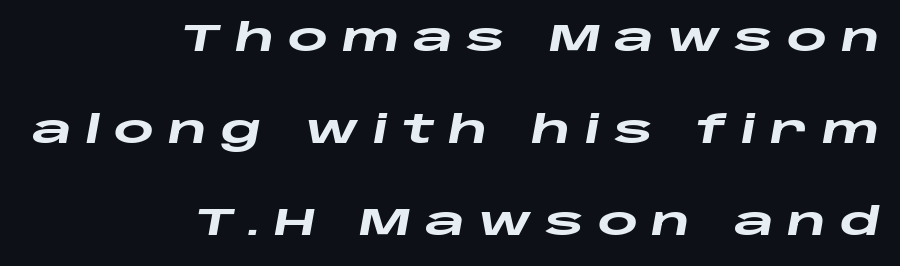
The image shows 39 px heavy, wide type, italic (leaning right); set right-aligned, loose line spacing (2.36x), unusually wide letter spacing (+0.34 em), not underlined; low stroke contrast and a large x-height.
